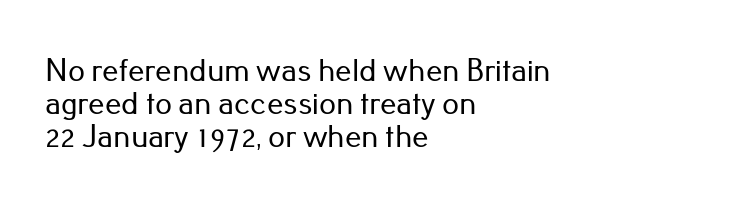
Reading down the column, the eye jumps only a short way to each next line. Each letter's strokes conclude bluntly, with no projecting serifs. The rendering uses natural spacing where letterforms have individual widths. A bare baseline throughout the passage.
